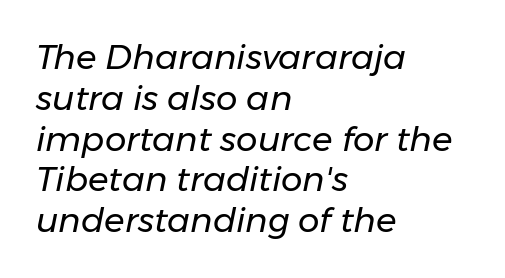
{"italic": "yes", "lean": "right", "slant_degrees": 11, "bold": "no", "weight": "regular", "width": "normal", "stroke_contrast": "low", "x_height": "medium", "monospaced": "no", "underline": "no", "align": "left", "line_spacing_ratio": 1.2, "letter_spacing": "normal", "letter_spacing_em": 0.0, "glyph_px": 34}
